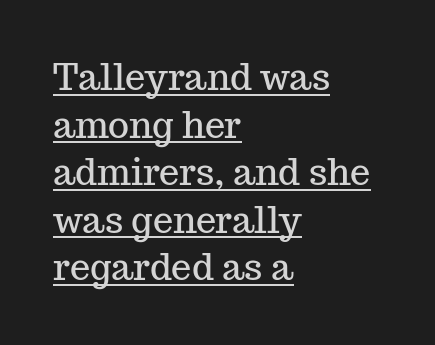
{"serif": "yes", "italic": "no", "width": "normal", "stroke_contrast": "medium", "x_height": "medium", "monospaced": "no", "underline": "yes", "align": "left", "line_spacing": "normal", "line_spacing_ratio": 1.32, "letter_spacing": "normal", "letter_spacing_em": 0.0, "glyph_px": 36}
